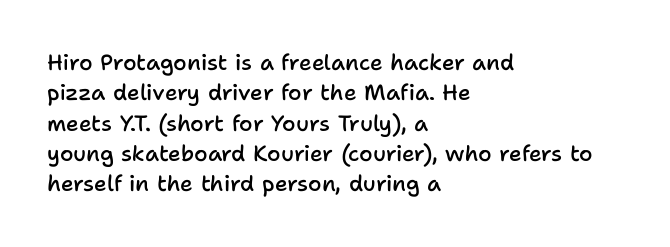
The image shows 22 px text type, upright; set left-aligned, normal line spacing (1.38x), normal letter spacing, not underlined.
